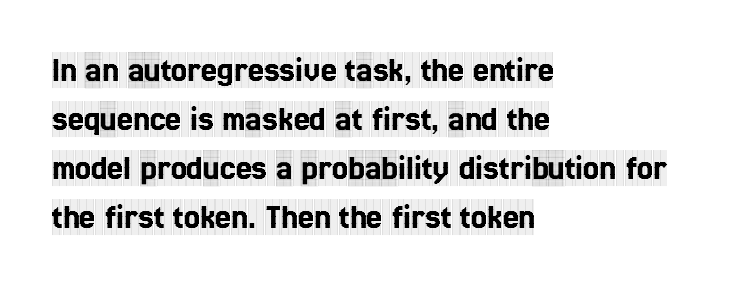
Here the glyphs are tracked normally, forming tight word shapes. These lines were composed using upright roman letters. Observe the serifs anchoring each vertical stroke in this sample. Just letters on the line, the space beneath them empty. The rag falls on the right side of this text block. Rows of type keep a routine distance in the vertical direction.
